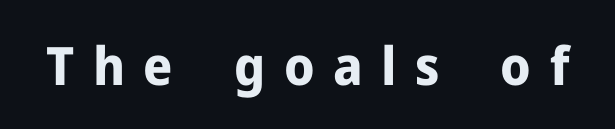
The image shows 53 px bold sans-serif type, upright; set unusually wide letter spacing (+0.35 em), not underlined; low stroke contrast and a medium x-height.
